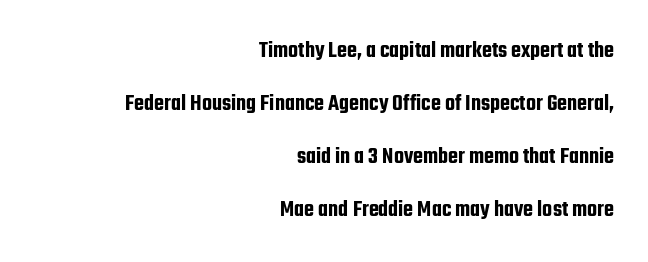
{"italic": "no", "underline": "no", "align": "right", "line_spacing": "loose", "line_spacing_ratio": 2.31, "letter_spacing": "normal", "letter_spacing_em": 0.0, "glyph_px": 23}
